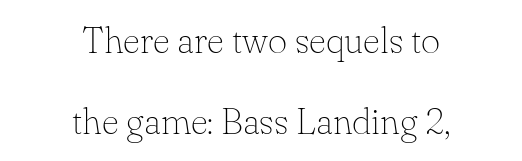
Leading: increased. Is there any slant? The stems are plumb. The gap between lines stays unmarked. Inter-character spacing is left at the font's built-in metrics. No letter is thick-stroked: the sample isn't bold. Typeset on center — no edge is straight.
